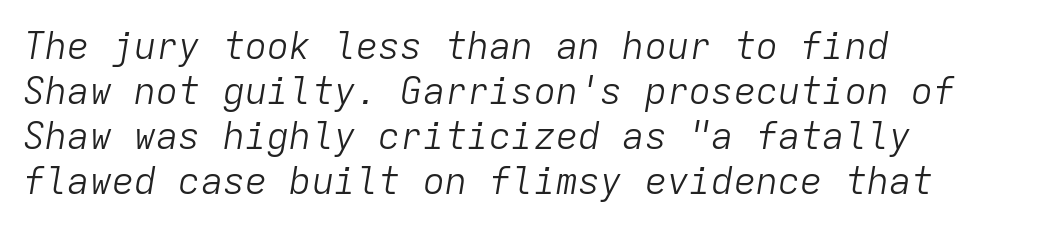
This sample uses plain, unmodified letter spacing. Descender tails drop into unmarked territory. The passage shown is typed in a monospace face where columns stay perfectly aligned. The passage shown is not bold in any degree. Line beginnings align vertically; line endings do not.
